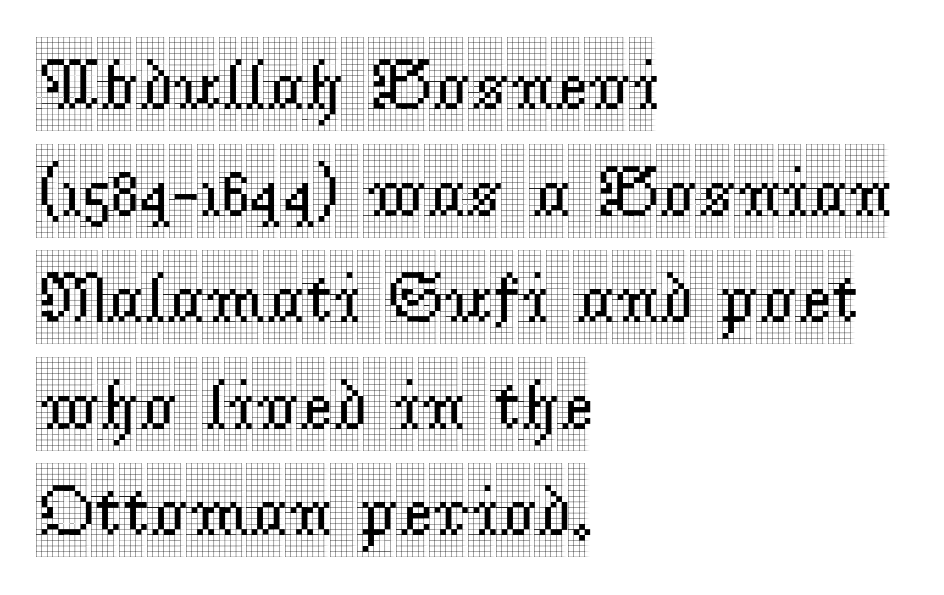
The image shows 72 px condensed serif type, upright; set left-aligned, normal line spacing (1.48x), normal letter spacing, not underlined; a large x-height.
